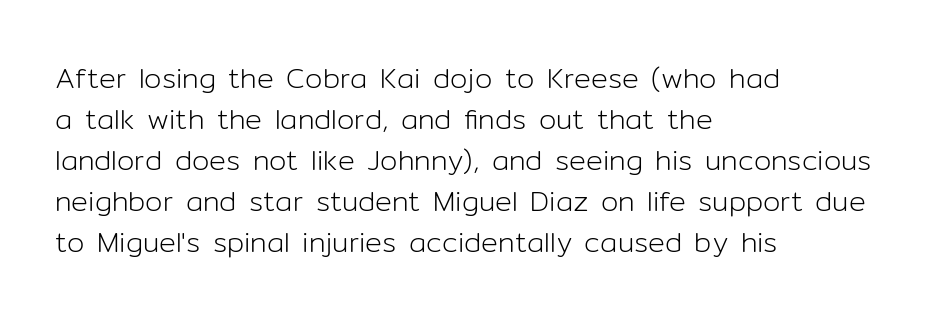
{"serif": "no", "italic": "no", "bold": "no", "weight": "light", "width": "normal", "stroke_contrast": "low", "x_height": "medium", "monospaced": "no", "underline": "no", "align": "left", "line_spacing": "normal", "line_spacing_ratio": 1.46, "letter_spacing": "normal", "letter_spacing_em": 0.0, "glyph_px": 28}
